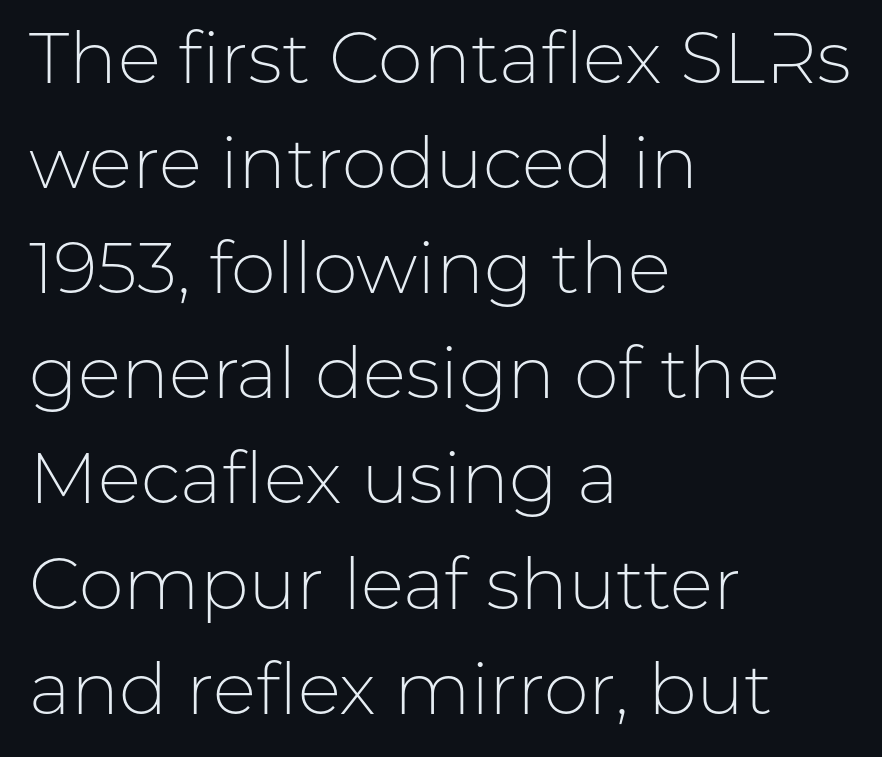
Compared with typical body copy, the letter spacing here is the same. The letters advance in unequal steps, a hallmark of proportional type. The paragraph has a hard left edge and a soft right edge. Bare-footed words on every line. Typographically, this falls in the sans-serif category.
